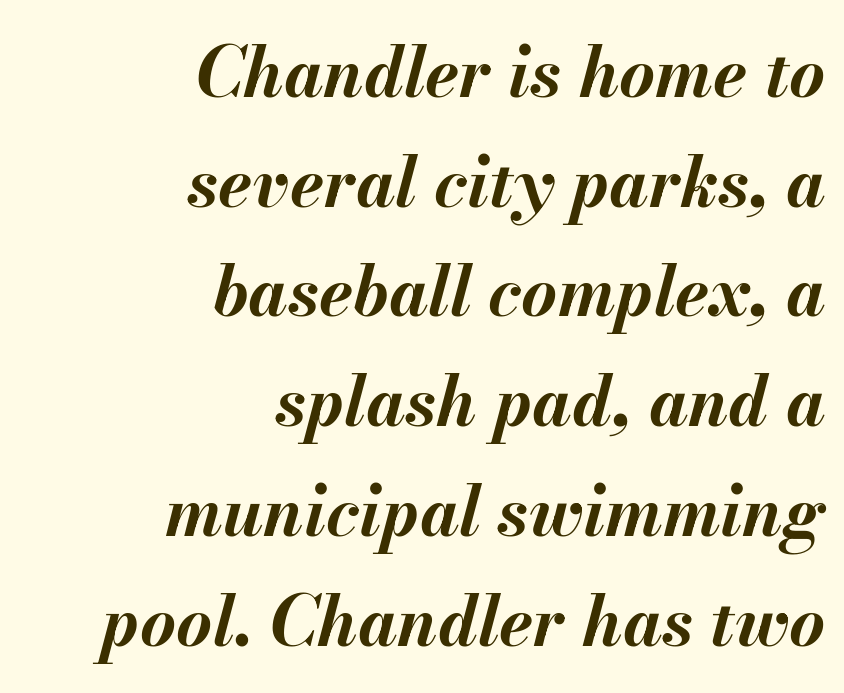
Plain, unruled lines of type. What weight is shown? A full bold with thick strokes. Tracking here is standard; glyphs follow each other at the usual distance. Line endings align vertically; line beginnings do not. Spacing verdict: proportional, widths tailored to each character. Leading: standard.
